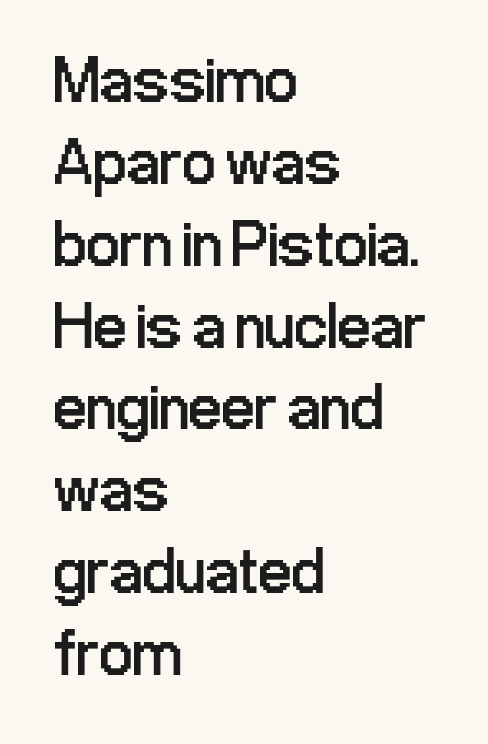
The image shows 66 px regular-weight, condensed sans-serif type, upright; set left-aligned, line spacing 1.24x, normal letter spacing, not underlined; low stroke contrast and a medium x-height.
